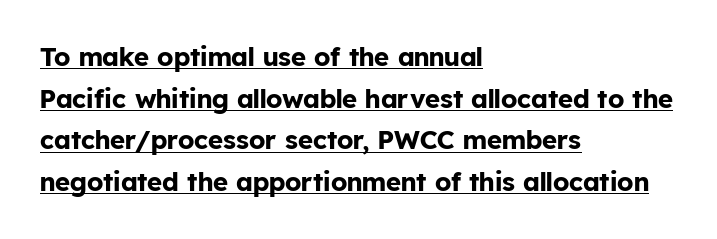
{"italic": "no", "bold": "yes", "underline": "yes", "align": "left", "line_spacing": "normal", "line_spacing_ratio": 1.6, "letter_spacing": "normal", "letter_spacing_em": 0.0, "glyph_px": 26}
